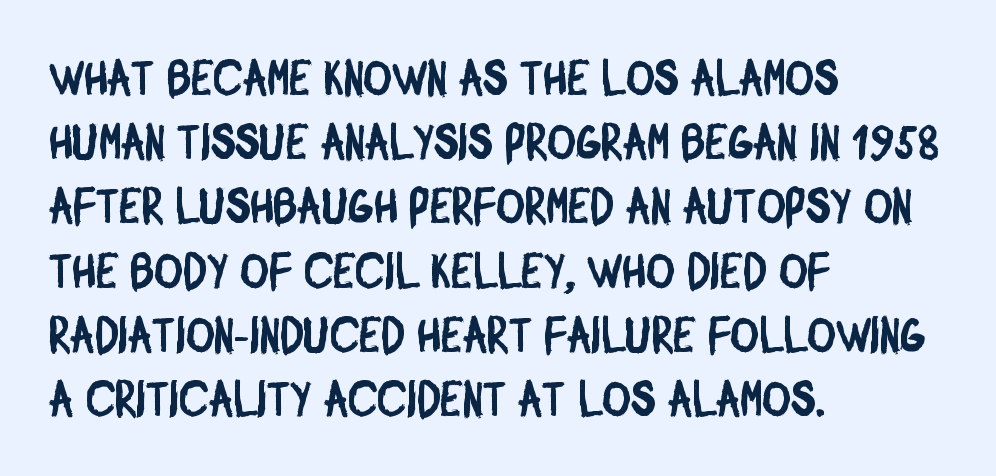
Q: Is the typeface a serif or a sans-serif typeface? A: Sans-serif.
Q: Is the text underlined? A: No.
Q: How is the paragraph aligned? A: Left-aligned.
Q: Is the spacing between letters normal or unusually wide? A: Normal.
Q: Is the spacing between lines tight, normal or loose? A: Normal.
Q: Width (condensed, normal, or wide)? A: Condensed.
Q: Stroke contrast? A: Low.
Q: x-height? A: Large.
Q: Monospaced? A: No.
